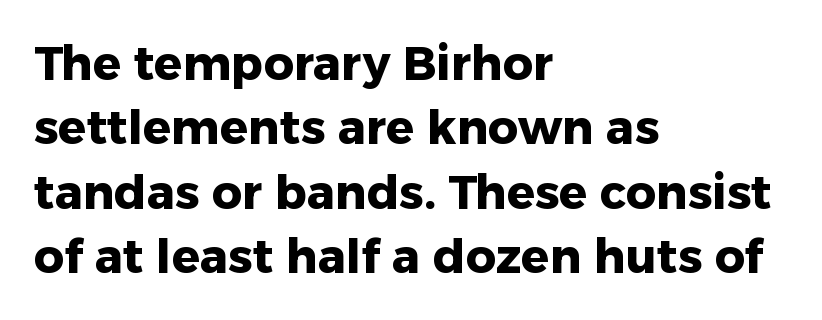
The image shows 47 px heavy sans-serif type, upright; set left-aligned, normal line spacing (1.37x), normal letter spacing, not underlined; low stroke contrast and a medium x-height.
